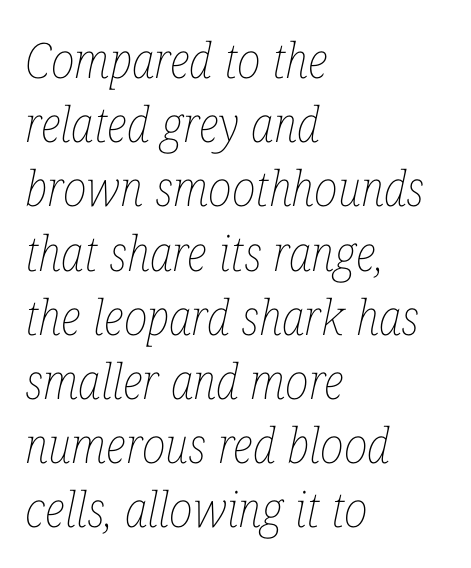
Think of a printed novel: that variable character pitch is what you see here. Decoration check: the copy has no underline. Each new line begins a customary step beneath the previous one. The cut favours lightness, reaching ordinary text weight at its darkest. Students, note that the glyphs here touch the page at normal intervals. Visually the block forms a straight wall on the left and a jagged coastline on the right.
